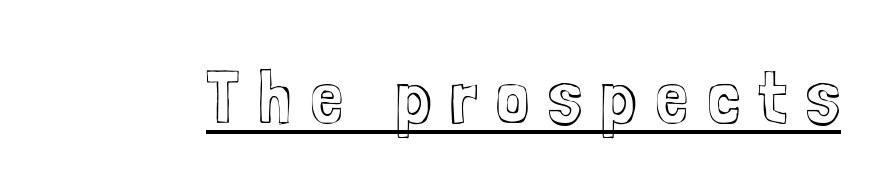
Q: Is the text italic (slanted)? A: No, it is upright.
Q: Is the text underlined? A: Yes.
Q: Is the spacing between letters normal or unusually wide? A: Unusually wide.
Q: Width (condensed, normal, or wide)? A: Condensed.
Q: x-height? A: Medium.
Q: Monospaced? A: No.
